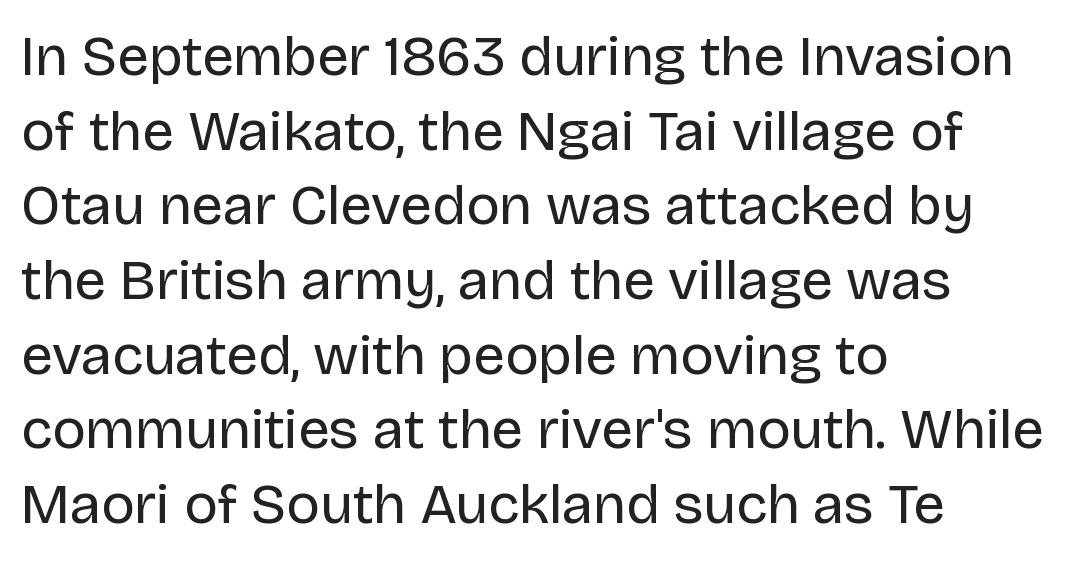
Posture: upright roman. Standard letterfit; no display-style spreading of the glyphs. A normal amount of white space separates one row of letters from the next. Weight: not bold — regular or lighter. Font category for this specimen: sans-serif. Just letters on the line, the space beneath them empty.
